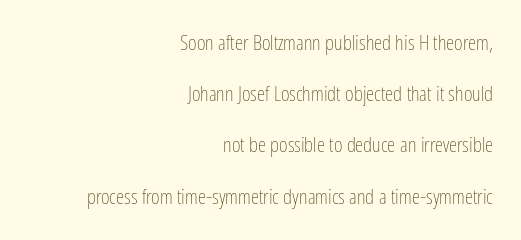
Leftover space on each line is placed entirely before the opening word. The passage shown stacks its lines with a broad gap. Between one letter and the next there's only the usual sliver of space. Designer's note — italics off, roman on.
